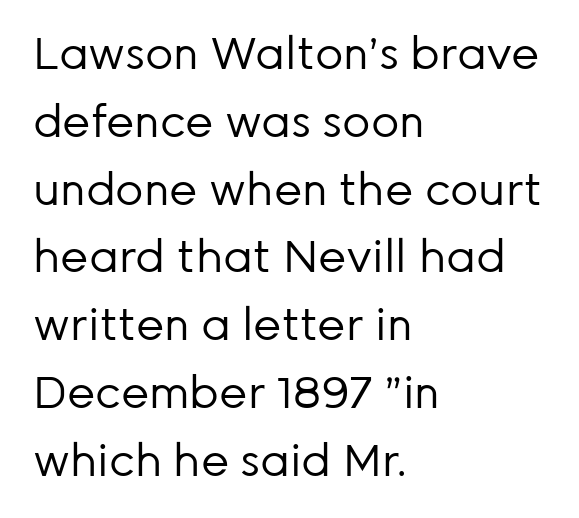
The image shows 44 px regular-weight sans-serif type, upright; set left-aligned, normal line spacing (1.54x), normal letter spacing, not underlined; low stroke contrast and a medium x-height.
